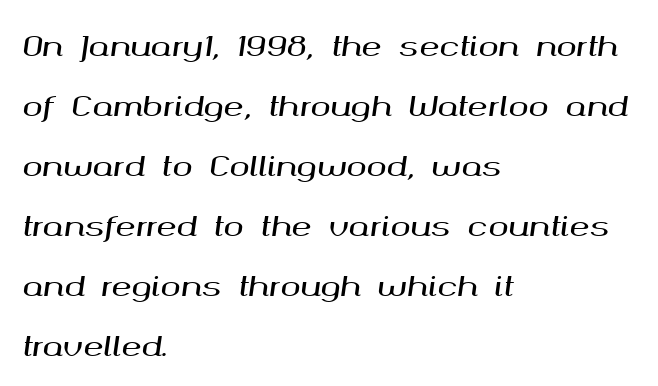
The image shows 27 px text type, italic (leaning right); set left-aligned, loose line spacing (2.22x), normal letter spacing, not underlined.
